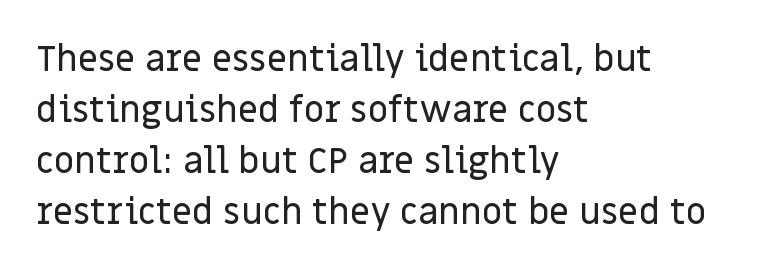
Q: Is the text italic (slanted)? A: No, it is upright.
Q: Is the typeface a serif or a sans-serif typeface? A: Sans-serif.
Q: Is the text underlined? A: No.
Q: How is the paragraph aligned? A: Left-aligned.
Q: Is the spacing between letters normal or unusually wide? A: Normal.
Q: Is the spacing between lines tight, normal or loose? A: Normal.
Q: Width (condensed, normal, or wide)? A: Normal.
Q: Stroke contrast? A: Low.
Q: x-height? A: Large.
Q: Monospaced? A: No.
